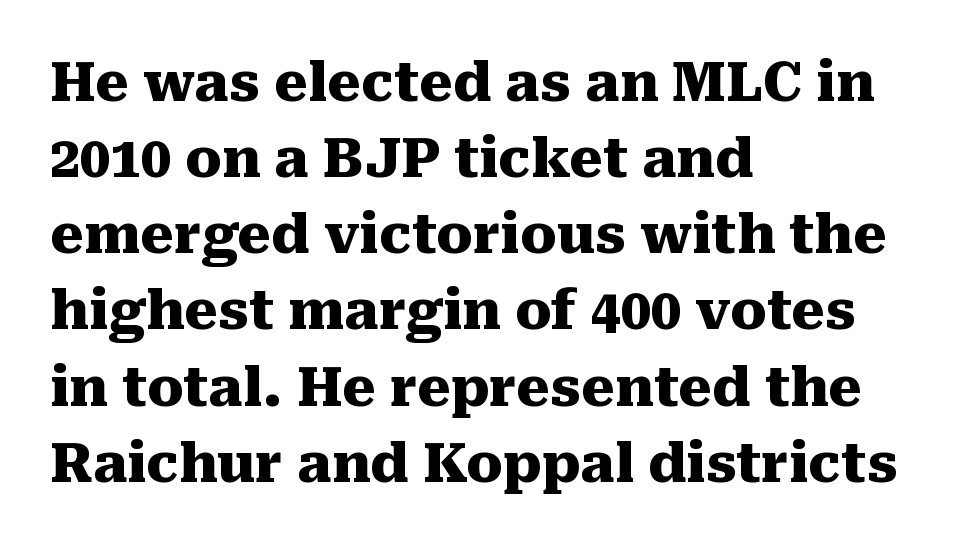
The image shows 54 px heavy serif type, upright; set left-aligned, normal line spacing (1.41x), normal letter spacing, not underlined; medium stroke contrast and a medium x-height.
